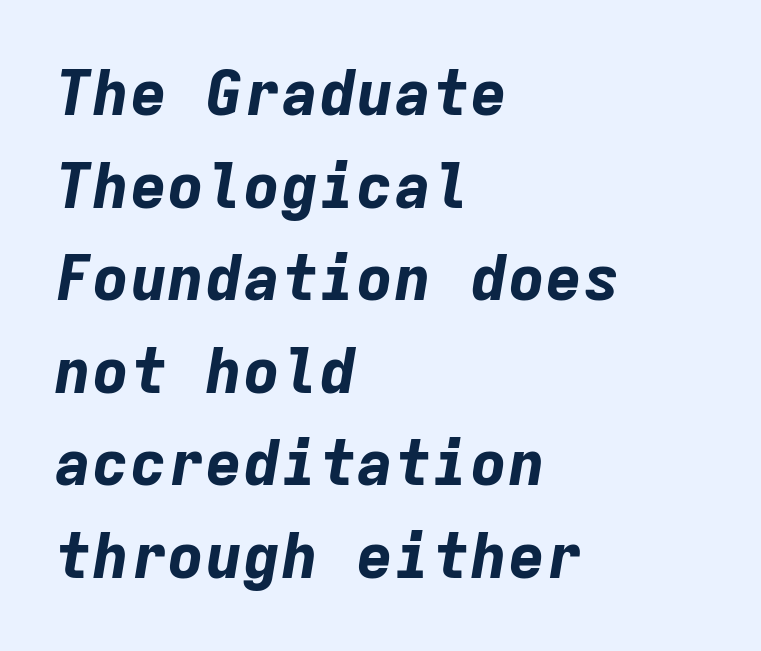
{"italic": "yes", "lean": "right", "slant_degrees": 9, "bold": "yes", "weight": "bold", "width": "normal", "stroke_contrast": "low", "x_height": "medium", "monospaced": "yes", "underline": "no", "align": "left", "line_spacing": "normal", "line_spacing_ratio": 1.47, "letter_spacing": "normal", "letter_spacing_em": 0.0, "glyph_px": 63}
